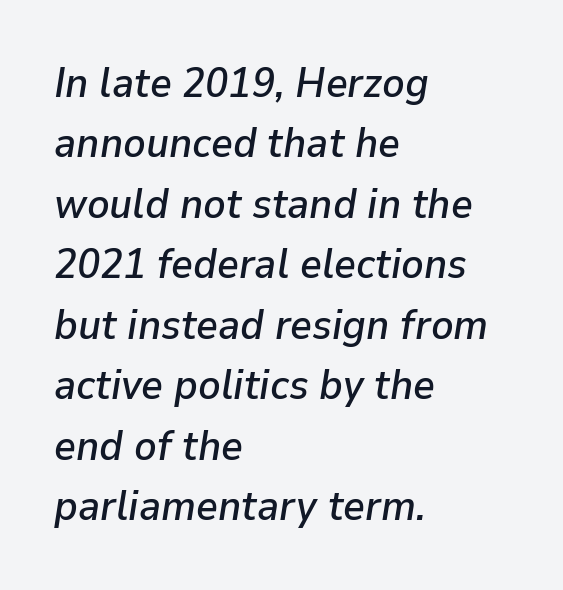
The image shows 42 px text type, italic (leaning right); set left-aligned, normal line spacing (1.44x), normal letter spacing, not underlined; low stroke contrast and a medium x-height.
